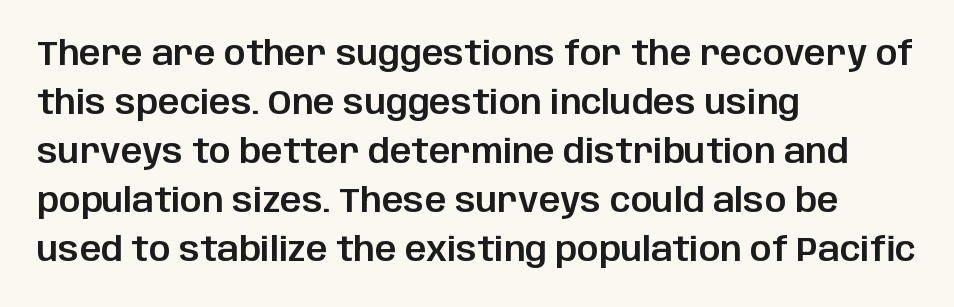
{"serif": "no", "italic": "no", "width": "normal", "stroke_contrast": "low", "x_height": "large", "monospaced": "no", "underline": "no", "align": "left", "line_spacing": "normal", "line_spacing_ratio": 1.44, "letter_spacing": "normal", "letter_spacing_em": 0.0, "glyph_px": 34}
